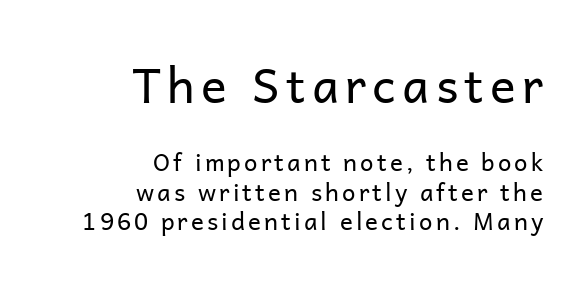
{"serif": "no", "italic": "no", "bold": "no", "weight": "regular", "width": "normal", "stroke_contrast": "low", "x_height": "medium", "monospaced": "no", "underline": "no", "align": "right", "line_spacing_ratio": 1.23, "larger_block": "first", "size_ratio": 2.0, "glyph_px": 48}
